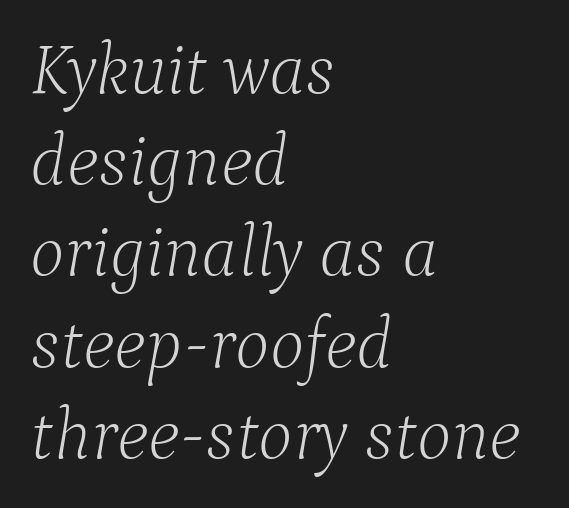
{"serif": "yes", "italic": "yes", "lean": "right", "slant_degrees": 9, "bold": "no", "weight": "light", "width": "normal", "stroke_contrast": "low", "x_height": "medium", "monospaced": "no", "underline": "no", "align": "left", "line_spacing": "normal", "line_spacing_ratio": 1.25, "letter_spacing": "normal", "letter_spacing_em": 0.0, "glyph_px": 73}
